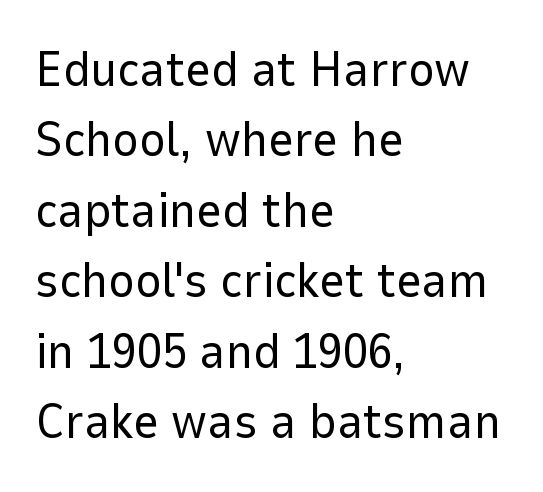
Q: Is the text bold? A: No.
Q: Is the text italic (slanted)? A: No, it is upright.
Q: Is the typeface a serif or a sans-serif typeface? A: Sans-serif.
Q: Is the text underlined? A: No.
Q: How is the paragraph aligned? A: Left-aligned.
Q: Is the spacing between letters normal or unusually wide? A: Normal.
Q: Is the spacing between lines tight, normal or loose? A: Normal.
Q: Width (condensed, normal, or wide)? A: Normal.
Q: Stroke contrast? A: Low.
Q: x-height? A: Medium.
Q: Monospaced? A: No.
